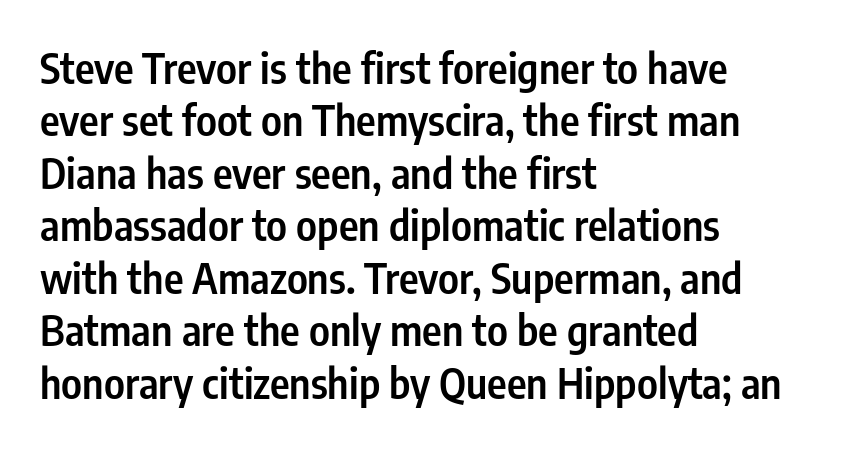
{"serif": "no", "italic": "no", "bold": "semi", "weight": "semibold", "width": "condensed", "stroke_contrast": "low", "x_height": "medium", "monospaced": "no", "underline": "no", "align": "left", "line_spacing": "normal", "line_spacing_ratio": 1.25, "letter_spacing": "normal", "letter_spacing_em": 0.0, "glyph_px": 42}
